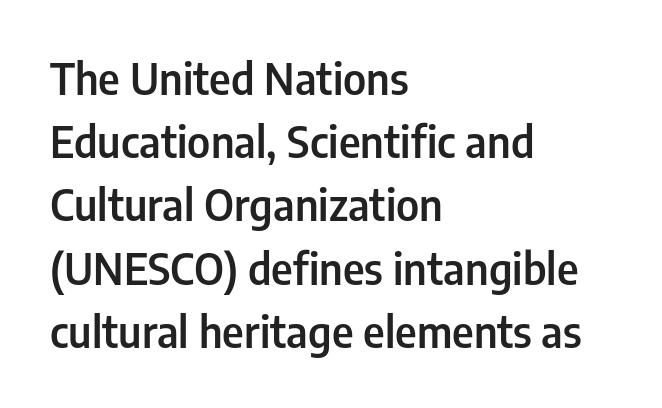
{"serif": "no", "italic": "no", "bold": "semi", "weight": "semibold", "width": "condensed", "stroke_contrast": "low", "x_height": "medium", "monospaced": "no", "underline": "no", "align": "left", "line_spacing": "normal", "line_spacing_ratio": 1.47, "letter_spacing": "normal", "letter_spacing_em": 0.0, "glyph_px": 43}
